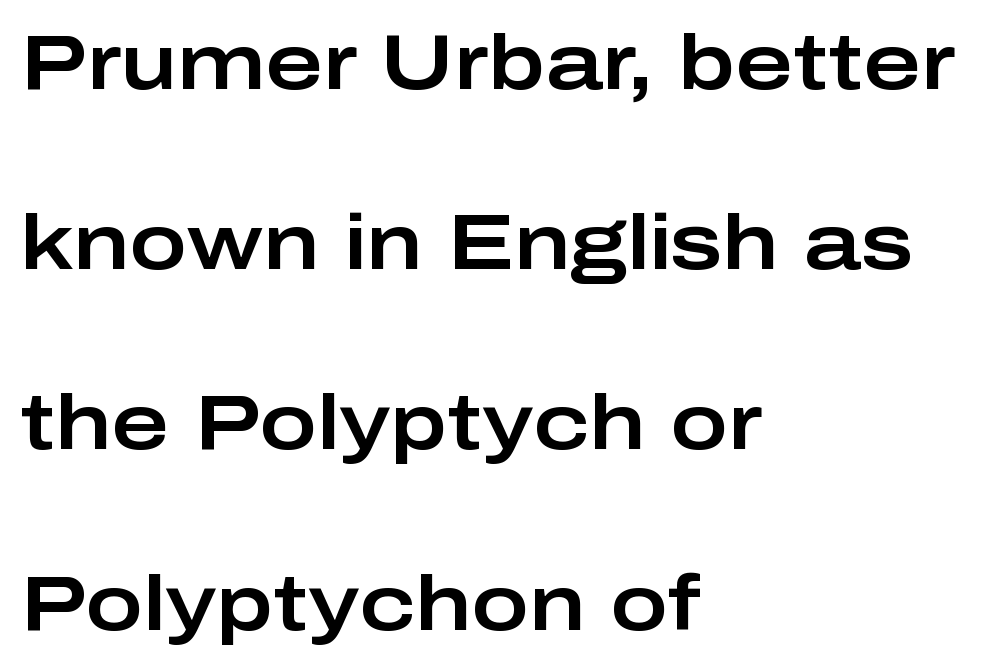
Q: Is the text italic (slanted)? A: No, it is upright.
Q: Is the typeface a serif or a sans-serif typeface? A: Sans-serif.
Q: Is the text underlined? A: No.
Q: How is the paragraph aligned? A: Left-aligned.
Q: Is the spacing between letters normal or unusually wide? A: Normal.
Q: Is the spacing between lines tight, normal or loose? A: Loose.
Q: Width (condensed, normal, or wide)? A: Wide.
Q: Stroke contrast? A: Low.
Q: x-height? A: Medium.
Q: Monospaced? A: No.
